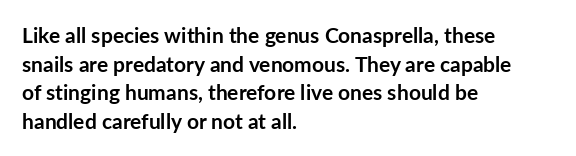
{"italic": "no", "bold": "yes", "underline": "no", "align": "left", "line_spacing": "normal", "line_spacing_ratio": 1.36, "letter_spacing": "normal", "letter_spacing_em": 0.0, "glyph_px": 21}
